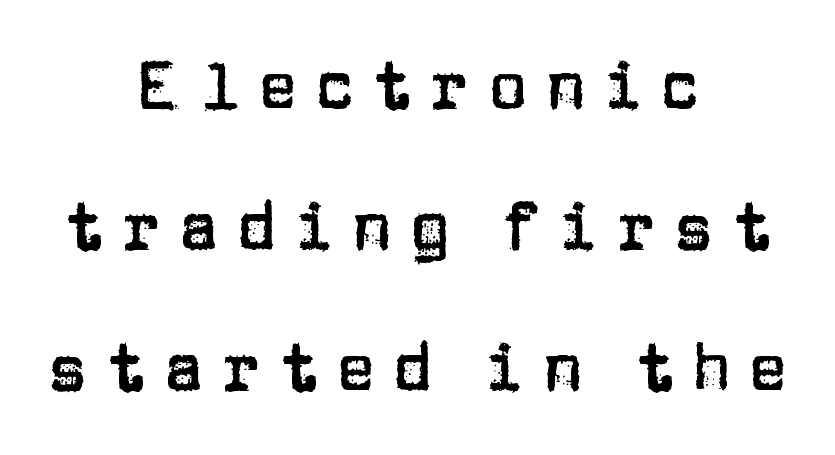
{"serif": "no", "italic": "no", "width": "normal", "stroke_contrast": "low", "x_height": "large", "monospaced": "no", "underline": "no", "align": "center", "line_spacing": "loose", "line_spacing_ratio": 2.17, "letter_spacing": "wide", "letter_spacing_em": 0.28, "glyph_px": 65}
